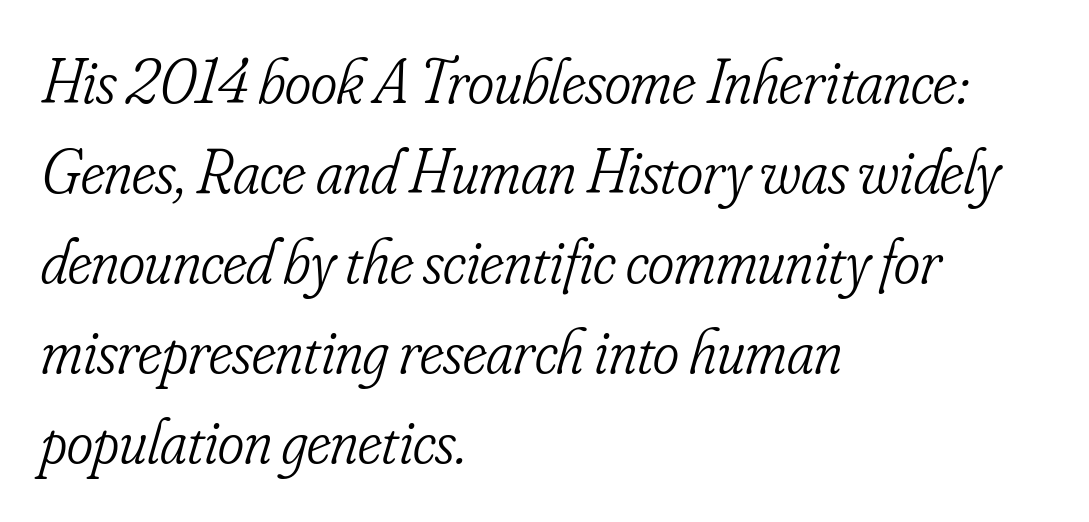
This sample uses a serif face. A quiet, ordinary-to-light weight characterises the typeface. Each line starts at the same left margin while the right side varies. Slant detected: the letters are inclined. The strip under each line holds only bare page. These lines are rendered in a variable-pitch font.
